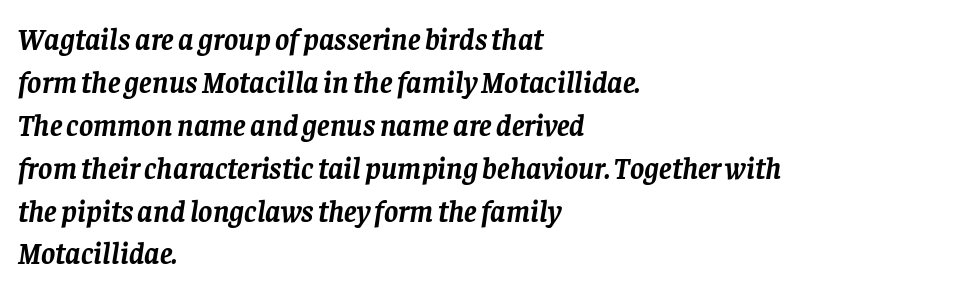
The image shows 30 px semibold serif type, italic (leaning right); set left-aligned, normal line spacing (1.43x), normal letter spacing, not underlined; low stroke contrast and a large x-height.
